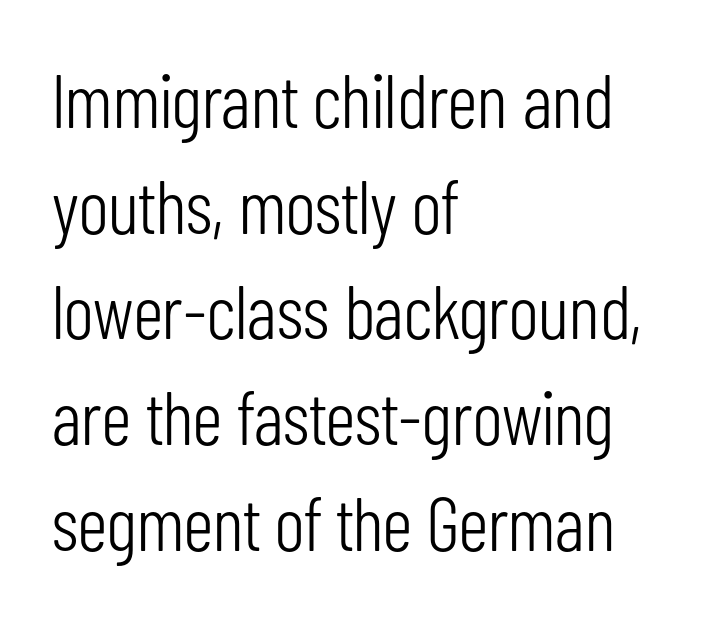
Heft: none added — not bold. Do the characters align in a grid? No, the font is proportional. Posture: vertical. Leading: standard. This rendering employs a face without finishing strokes, i.e., a sans-serif.
